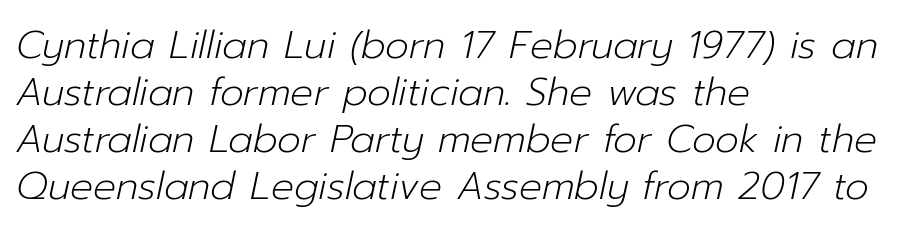
You could not count columns in this text — the font is proportionally spaced. These lines stack with their left ends in a neat column. A light-to-regular cut is what we see here. In terms of posture, this sample is oblique. No word sits above an underline. The horizontal fit of the characters is conventional and even.
